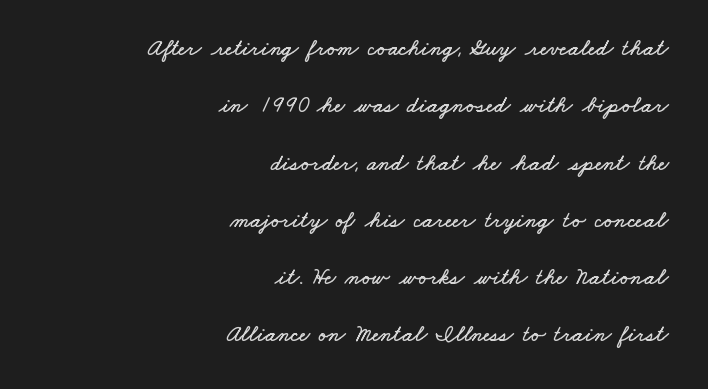
Q: Is the text underlined? A: No.
Q: How is the paragraph aligned? A: Right-aligned.
Q: Is the spacing between letters normal or unusually wide? A: Normal.
Q: Is the spacing between lines tight, normal or loose? A: Loose.
